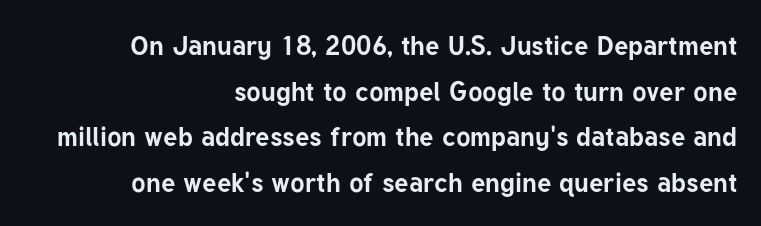
Q: Is the text bold? A: Yes.
Q: Is the text italic (slanted)? A: No, it is upright.
Q: Is the text underlined? A: No.
Q: How is the paragraph aligned? A: Right-aligned.
Q: Is the spacing between letters normal or unusually wide? A: Normal.
Q: Is the spacing between lines tight, normal or loose? A: Normal.
